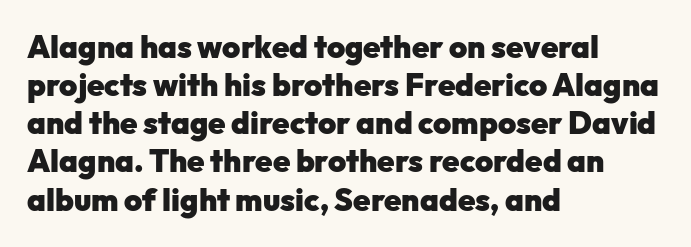
The image shows 31 px heavy sans-serif type, upright; set left-aligned, line spacing 1.23x, normal letter spacing, not underlined; low stroke contrast and a medium x-height.
